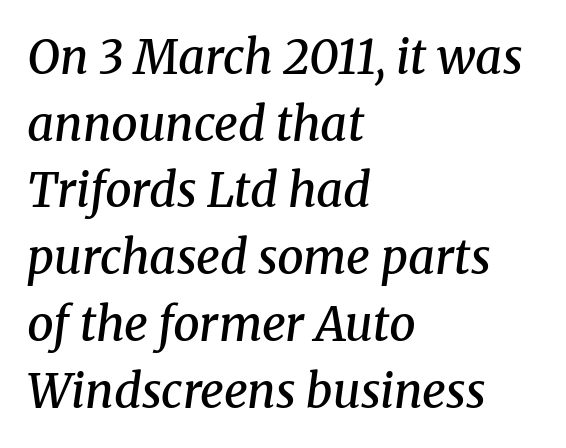
This is oblique type, the kind used for emphasis or titles. I'd describe the lettering as semibold — firm but not a full bold. What stands out about the letter spacing? Nothing — it is the standard amount. This is serif lettering, the kind often seen in printed books. The lines in this sample share a left origin and differ only in where they stop. Do the characters align in a grid? No, the font is proportional.
